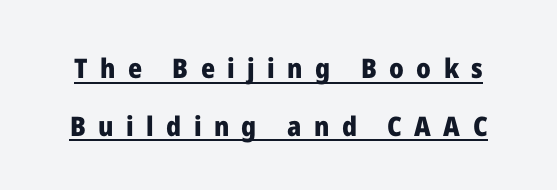
The image shows 27 px bold type, upright; set loose line spacing (2.13x), unusually wide letter spacing (+0.46 em), underlined.
